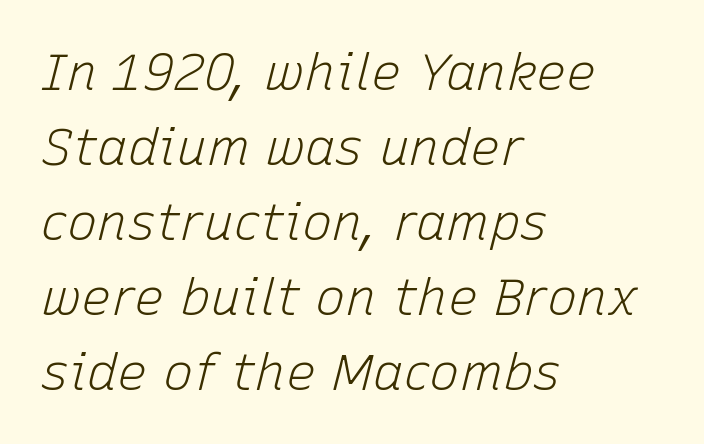
Q: Is the text bold? A: No.
Q: Is the text italic (slanted)? A: Yes, it leans right by about 15 degrees.
Q: Is the text underlined? A: No.
Q: How is the paragraph aligned? A: Left-aligned.
Q: Is the spacing between letters normal or unusually wide? A: Normal.
Q: Is the spacing between lines tight, normal or loose? A: Normal.
Q: Width (condensed, normal, or wide)? A: Normal.
Q: Stroke contrast? A: Low.
Q: x-height? A: Medium.
Q: Monospaced? A: No.
